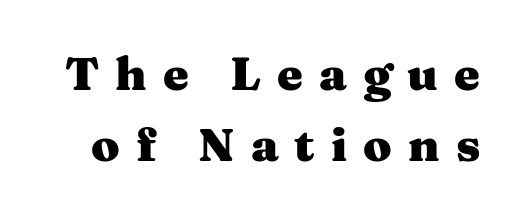
The image shows 46 px heavy, wide serif type, upright; set normal line spacing (1.55x), unusually wide letter spacing (+0.35 em), not underlined; medium stroke contrast and a medium x-height.
